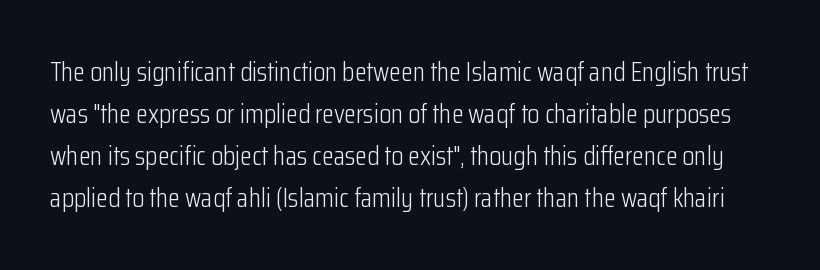
{"italic": "no", "bold": "no", "underline": "no", "line_spacing": "normal", "line_spacing_ratio": 1.56, "letter_spacing": "normal", "letter_spacing_em": 0.0, "glyph_px": 27}
